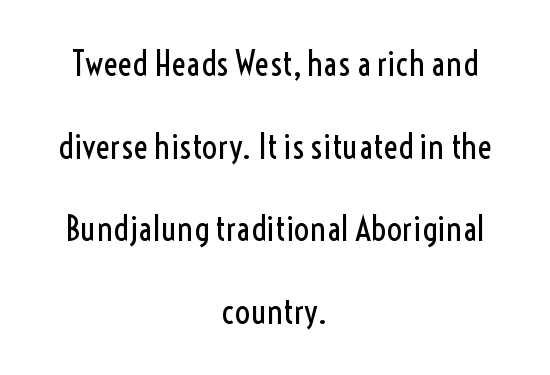
Q: Is the text bold? A: No.
Q: Is the text italic (slanted)? A: No, it is upright.
Q: Is the typeface a serif or a sans-serif typeface? A: Sans-serif.
Q: Is the text underlined? A: No.
Q: How is the paragraph aligned? A: Centered.
Q: Is the spacing between letters normal or unusually wide? A: Normal.
Q: Is the spacing between lines tight, normal or loose? A: Loose.
Q: Width (condensed, normal, or wide)? A: Condensed.
Q: x-height? A: Medium.
Q: Monospaced? A: No.
